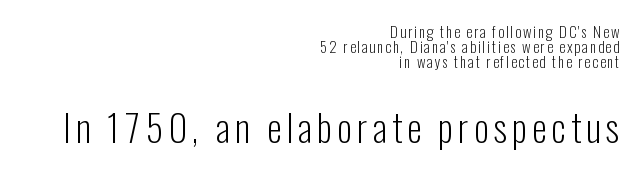
Typeset ragged left — the right edge is the straight one. In terms of letterform style, serifs are entirely absent. If you drew a line through each stem, it would be perfectly vertical. Reading top to bottom, the characters get bigger at the block break. The strokes carry an ordinary text weight at most. The strip under each line holds only bare page.
